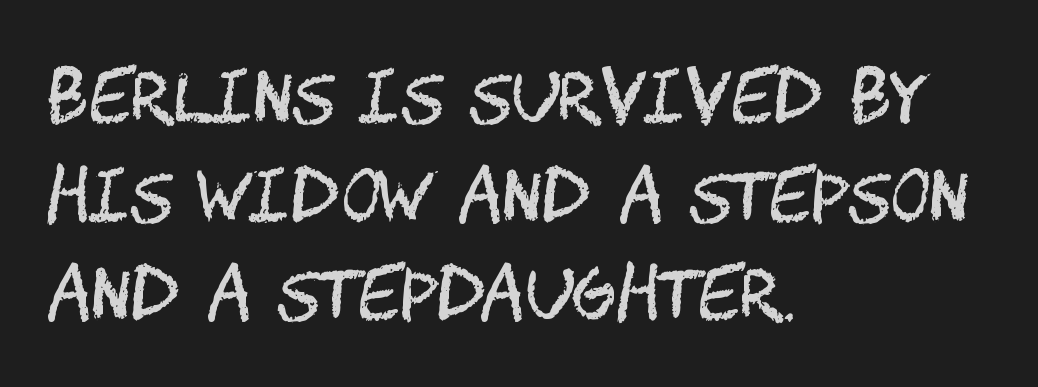
Check where the strokes stop: nothing finishes them off — pure sans. The ragged edge is on the right, which tells us the setting is flush left. Horizontal bands of white between lines are of average thickness. The letterforms sit shoulder to shoulder at normal distance. Posture: straight, roman, zero tilt.
